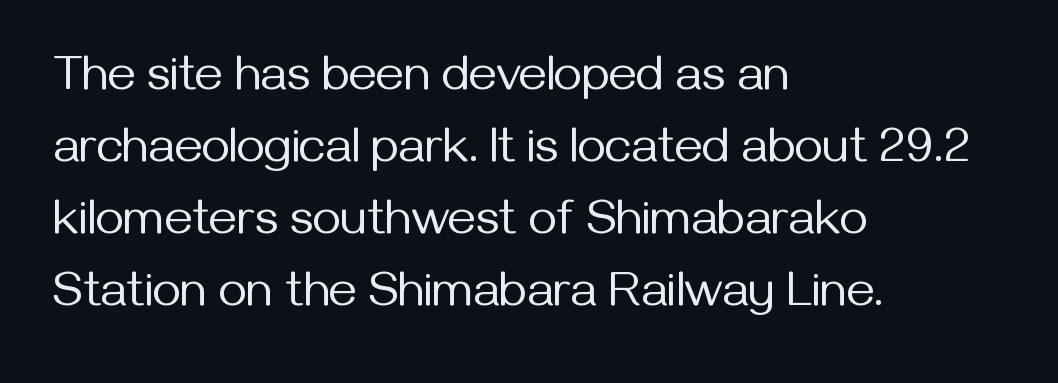
{"serif": "no", "italic": "no", "bold": "no", "weight": "regular", "width": "normal", "stroke_contrast": "medium", "x_height": "medium", "monospaced": "no", "underline": "no", "align": "left", "line_spacing": "normal", "line_spacing_ratio": 1.47, "letter_spacing": "normal", "letter_spacing_em": 0.0, "glyph_px": 49}
